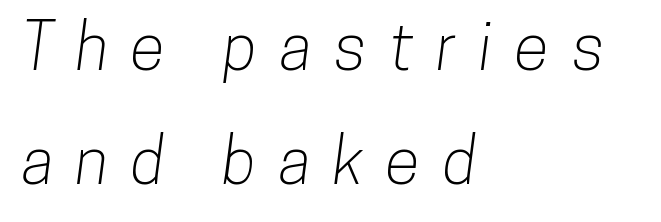
Descenders are the only things crossing below the line. Reading down the block, your eye returns to a fixed left position each line. These lines are rendered in a variable-pitch font. The face used here is rendered with a markedly widened letterfit. The characters display no serif detailing; their extremities are plain.
